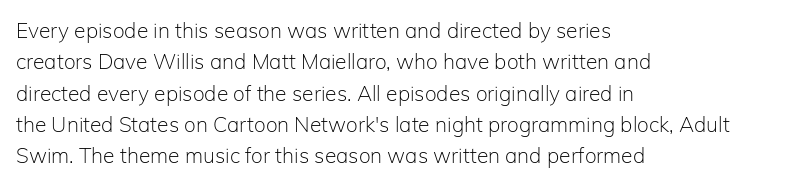
Q: Is the text bold? A: No.
Q: Is the text italic (slanted)? A: No, it is upright.
Q: Is the text underlined? A: No.
Q: How is the paragraph aligned? A: Left-aligned.
Q: Is the spacing between letters normal or unusually wide? A: Normal.
Q: Is the spacing between lines tight, normal or loose? A: Normal.
